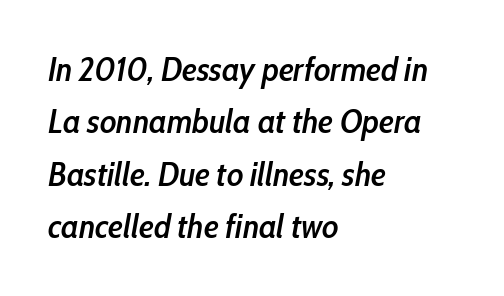
Clear beneath every line of the passage. The glyphs have the mass of a demibold cut, below bold. Successive baselines arrive at the customary interval. Posture: slanted. Tracking value appears to be zero — textbook default spacing. The face used here is proportionally spaced, like ordinary book or web type.
